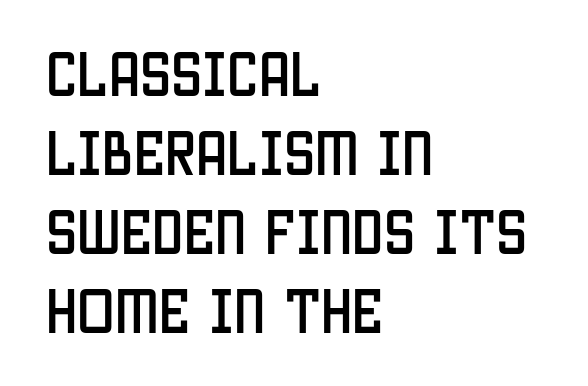
Compared with typical paragraphs, the rows here are spaced about the same. The axis of the letterforms is exactly vertical. Honestly, the letter spacing is just normal — you wouldn't notice it. Compared with a centered layout, this one pins lines to the left instead. The specimen omits any rule beneath the text block's lines.
